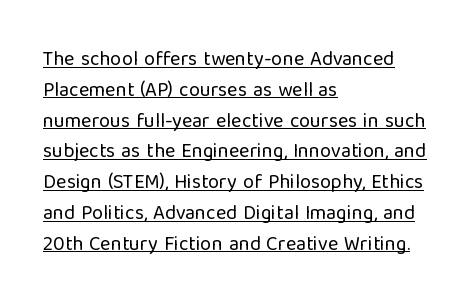
The image shows 20 px text type, upright; set left-aligned, normal line spacing (1.54x), normal letter spacing, underlined.
